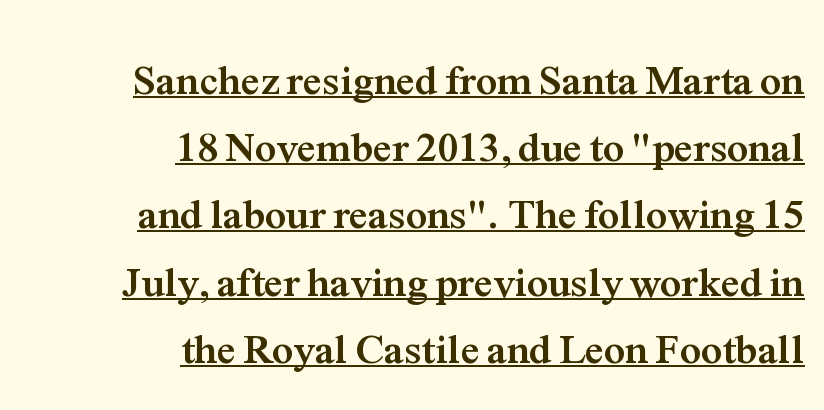
{"serif": "yes", "italic": "no", "bold": "yes", "weight": "semibold", "width": "normal", "stroke_contrast": "medium", "x_height": "medium", "monospaced": "no", "underline": "yes", "align": "right", "line_spacing": "normal", "line_spacing_ratio": 1.6, "letter_spacing": "normal", "letter_spacing_em": 0.0, "glyph_px": 42}
